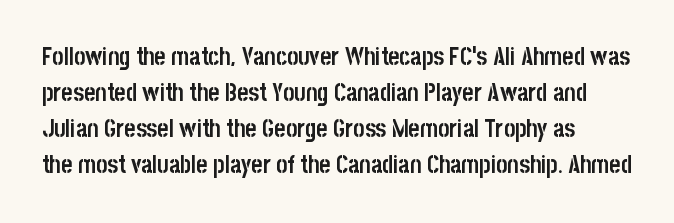
{"italic": "no", "bold": "yes", "underline": "no", "line_spacing": "normal", "line_spacing_ratio": 1.5, "letter_spacing": "normal", "letter_spacing_em": 0.0, "glyph_px": 24}
